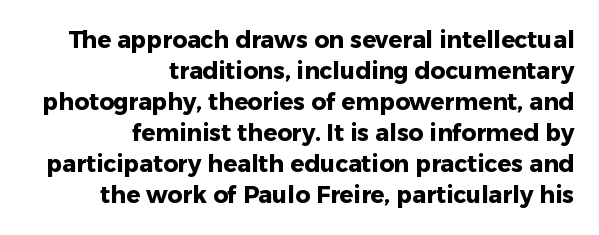
Q: Is the text bold? A: Yes.
Q: Is the text italic (slanted)? A: No, it is upright.
Q: Is the text underlined? A: No.
Q: How is the paragraph aligned? A: Right-aligned.
Q: Is the spacing between letters normal or unusually wide? A: Normal.
Q: Is the spacing between lines tight, normal or loose? A: Normal.
